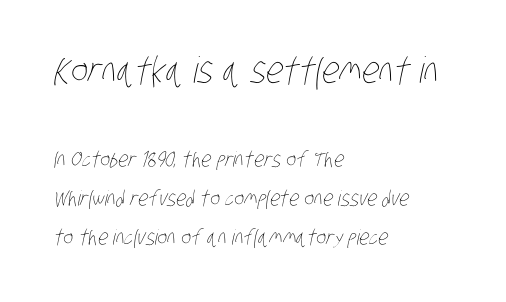
The image shows 36 px thin, condensed type; set left-aligned, line spacing 1.86x, normal letter spacing, not underlined; the first (top) block is 1.71x larger; low stroke contrast and a large x-height.
